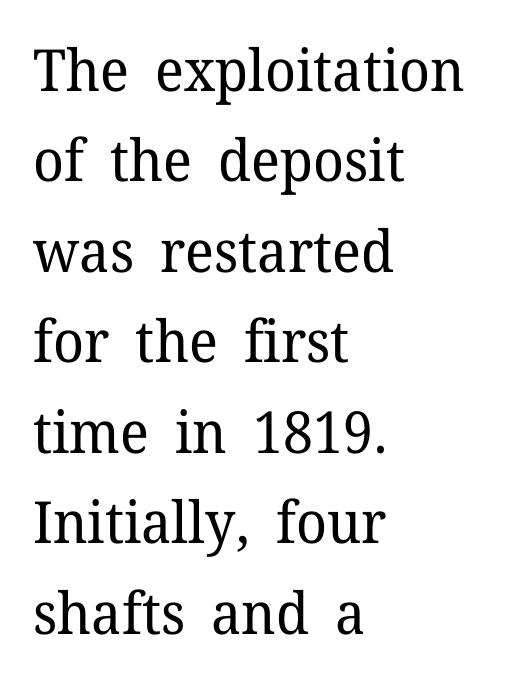
Leading: standard. The text was rendered using a seriffed face with decorative stroke endings. Spacing verdict: proportional, widths tailored to each character. Think standard paragraph weight, or any step lighter than that. A roman cut, with each character standing at attention.
